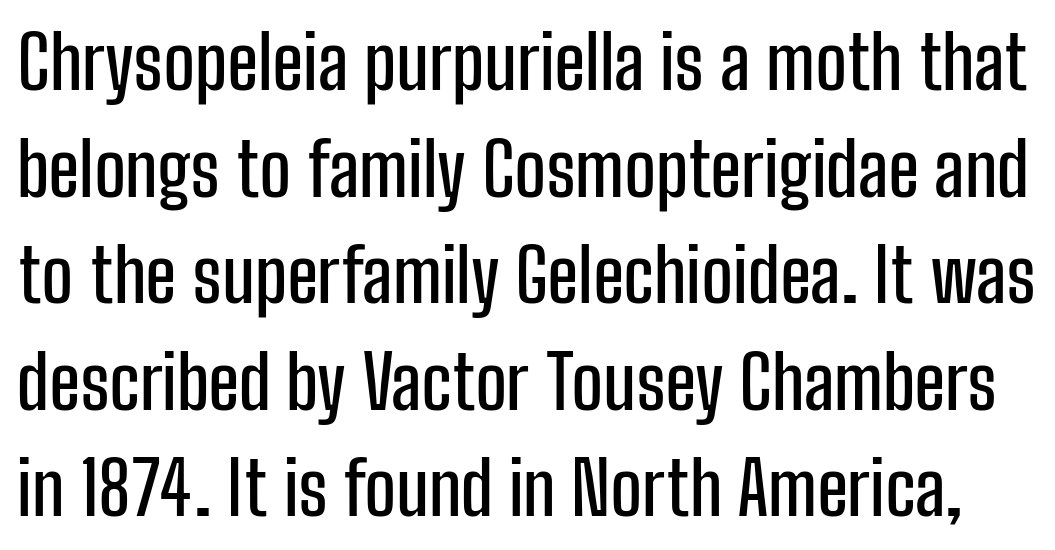
Line spacing here is normal. Type without underlining. These lines keep a tight, regular rhythm from letter to letter. This sample uses an upright cut, with every glyph sitting square on the baseline.
